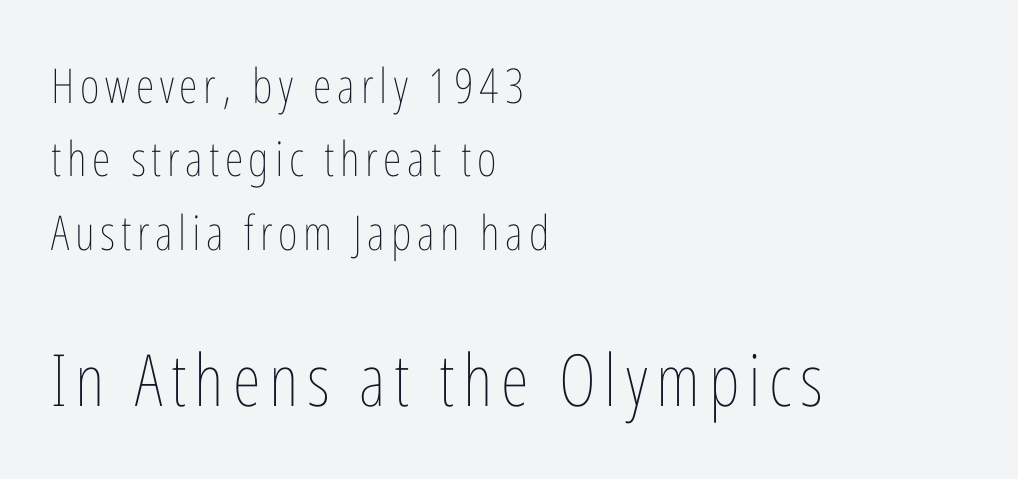
The following chunk of copy outweighs the initial chunk in type size. Evenly set lines give the paragraph a standard silhouette. The compositor pushed each line to the left boundary. Varying glyph widths throughout — classic text-font behaviour. The space directly below the letters is spotless.
